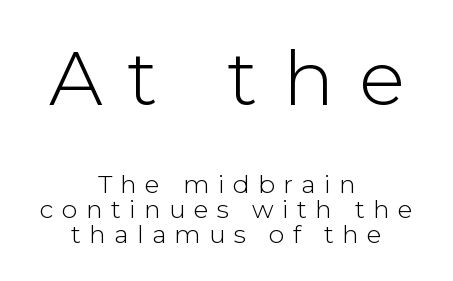
{"serif": "no", "italic": "no", "bold": "no", "weight": "light", "width": "normal", "stroke_contrast": "low", "x_height": "medium", "monospaced": "no", "underline": "no", "align": "center", "line_spacing": "tight", "line_spacing_ratio": 1.0, "letter_spacing": "wide", "letter_spacing_em": 0.33, "larger_block": "first", "size_ratio": 3.04, "glyph_px": 76}
